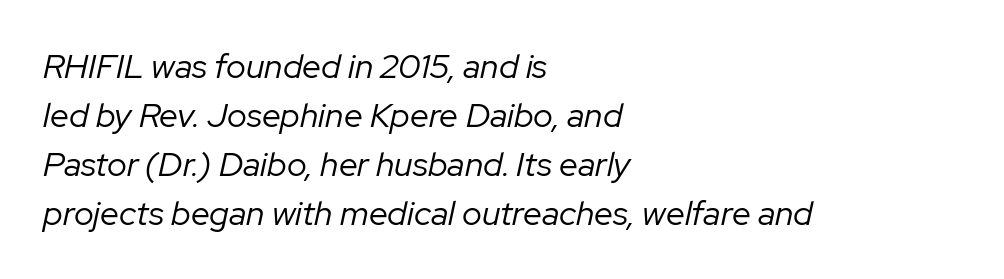
The image shows 34 px regular-weight type, italic (leaning right); set left-aligned, normal line spacing (1.44x), normal letter spacing, not underlined; low stroke contrast and a medium x-height.
